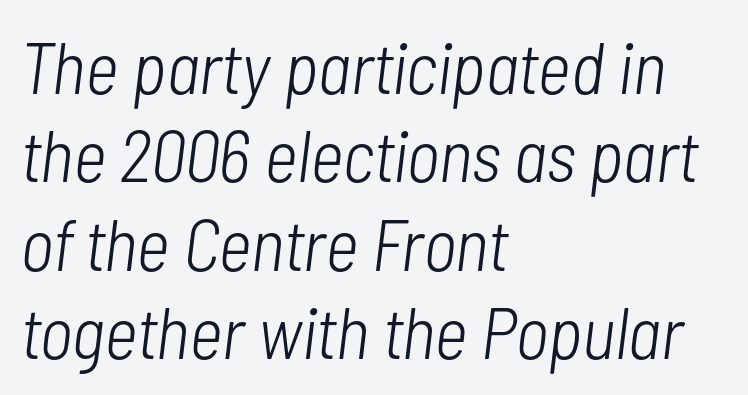
The letterforms sit at book weight or below. Character widths vary here, with narrow letters taking less room than wide ones. Lines of text with bare space underneath. A typesetter would mark this as italic.
